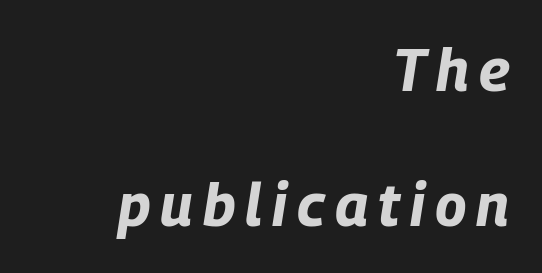
{"italic": "yes", "lean": "right", "slant_degrees": 9, "bold": "yes", "weight": "bold", "width": "condensed", "stroke_contrast": "low", "x_height": "large", "monospaced": "no", "underline": "no", "align": "right", "line_spacing": "loose", "line_spacing_ratio": 2.28, "glyph_px": 59}
